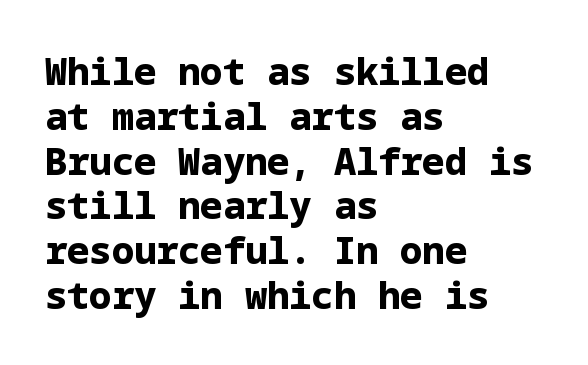
{"serif": "no", "italic": "no", "bold": "yes", "weight": "bold", "width": "normal", "stroke_contrast": "low", "x_height": "medium", "underline": "no", "align": "left", "line_spacing_ratio": 1.21, "letter_spacing": "normal", "letter_spacing_em": 0.0, "glyph_px": 37}
